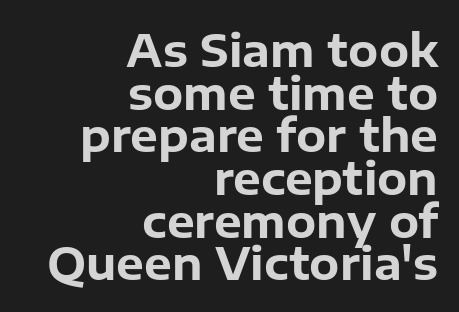
The image shows 44 px bold sans-serif type, upright; set right-aligned, tight line spacing (0.97x), normal letter spacing, not underlined; low stroke contrast and a medium x-height.
